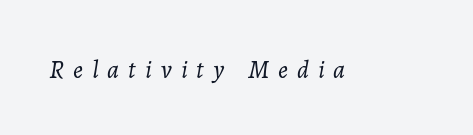
Q: Is the text bold? A: No.
Q: Is the text italic (slanted)? A: Yes, it leans right by about 7 degrees.
Q: Is the text underlined? A: No.
Q: Is the spacing between letters normal or unusually wide? A: Unusually wide.
